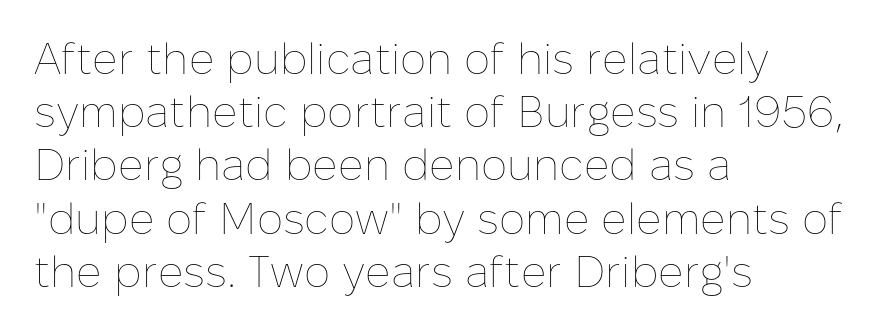
The letters look calm and open, with moderate or lighter stems. Leftover space on each line is placed entirely after the last word. Type without underlining. Inter-character spacing is left at the font's built-in metrics. The type sits square on the baseline with zero lean. The letters advance in unequal steps, a hallmark of proportional type.
